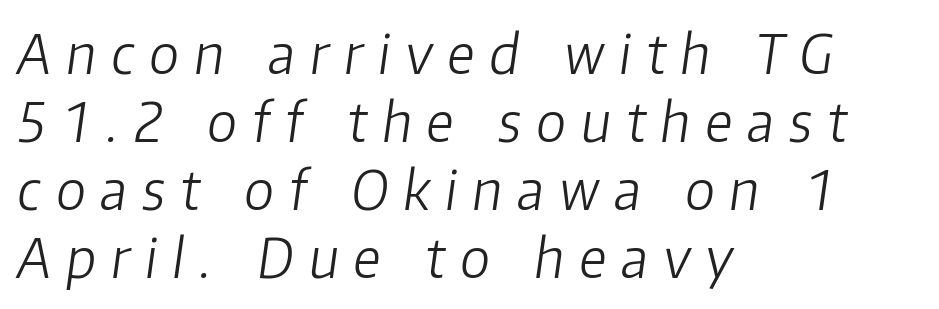
Honestly, there is no underline to notice here at all. Caption: face not bold, strokes unweighted. Slanted lettering throughout. All the whitespace from short lines collects on the right. Is this a fixed-width face? No — the glyphs have proportional, varying widths. Vertical spacing — default.
